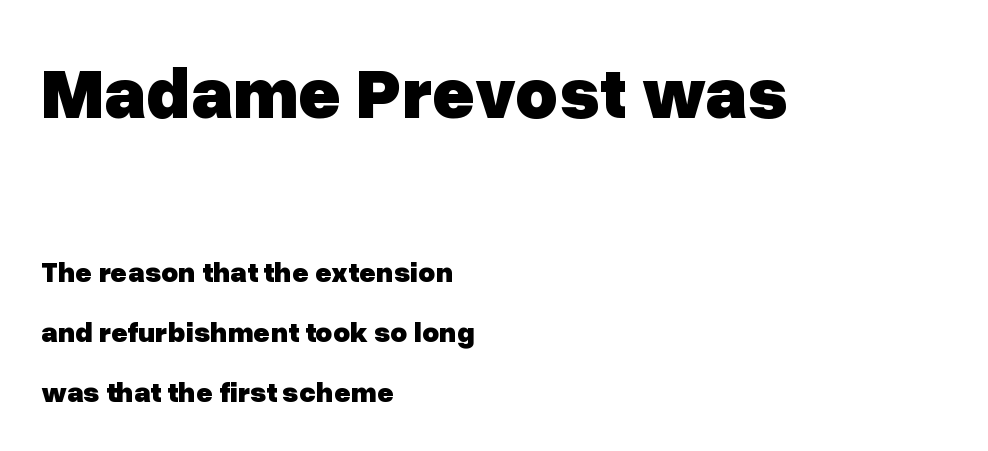
The block sitting higher on the canvas is the one with enlarged characters. Spacing between characters is what you'd get straight out of the box. In terms of letterform style, serifs are entirely absent. Vertical strokes here are truly vertical.
